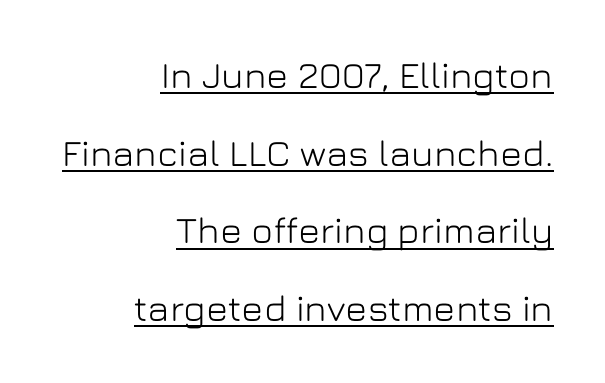
Q: Is the text italic (slanted)? A: No, it is upright.
Q: Is the typeface a serif or a sans-serif typeface? A: Sans-serif.
Q: Is the text underlined? A: Yes.
Q: How is the paragraph aligned? A: Right-aligned.
Q: Is the spacing between letters normal or unusually wide? A: Normal.
Q: Is the spacing between lines tight, normal or loose? A: Loose.
Q: Width (condensed, normal, or wide)? A: Normal.
Q: Stroke contrast? A: Low.
Q: x-height? A: Medium.
Q: Monospaced? A: No.
